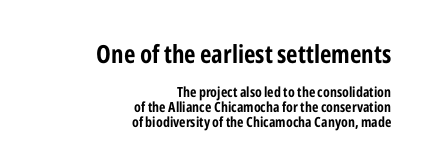
The image shows 25 px bold type, upright; set right-aligned, tight line spacing (1.05x), normal letter spacing, not underlined; the first (top) block is 1.79x larger.
